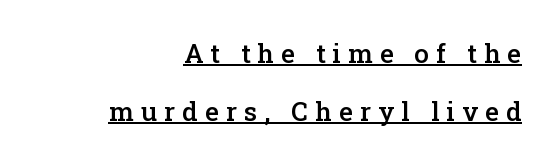
{"italic": "no", "bold": "semi", "underline": "yes", "align": "right", "line_spacing": "loose", "line_spacing_ratio": 2.23, "letter_spacing": "wide", "letter_spacing_em": 0.28, "glyph_px": 26}
